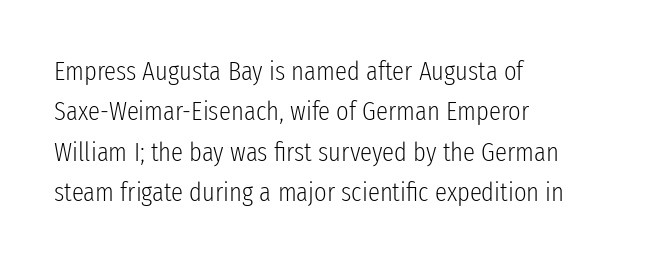
The image shows 27 px text type, upright; set left-aligned, normal line spacing (1.5x), normal letter spacing, not underlined.
